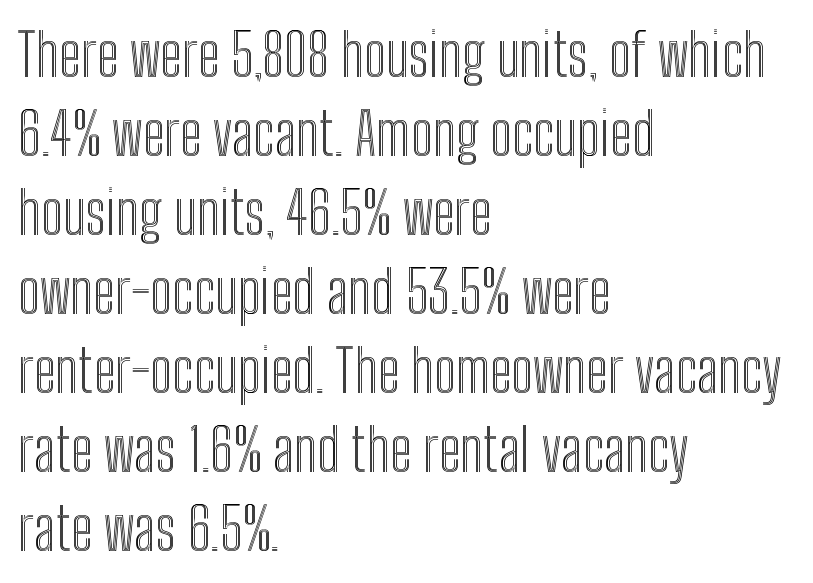
The gaps between neighbouring characters are ordinary and unremarkable. Quick note: not italic, upright. The glyphs are unaccompanied by any horizontal stroke below them. Spacing verdict: proportional, widths tailored to each character.
